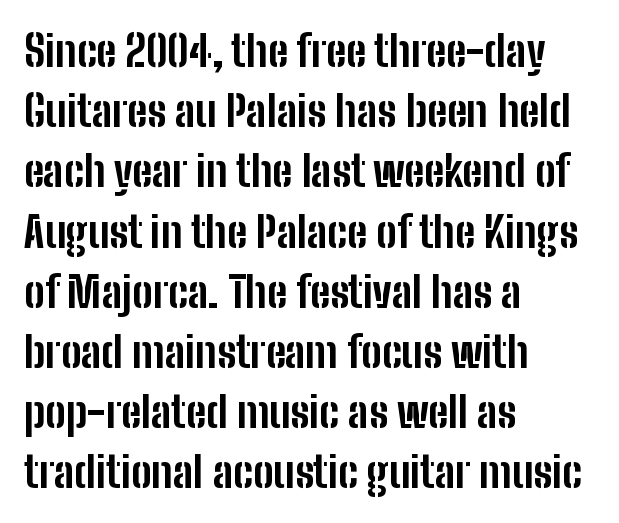
Q: Is the text bold? A: Yes.
Q: Is the text italic (slanted)? A: No, it is upright.
Q: Is the typeface a serif or a sans-serif typeface? A: Sans-serif.
Q: Is the text underlined? A: No.
Q: How is the paragraph aligned? A: Left-aligned.
Q: Is the spacing between letters normal or unusually wide? A: Normal.
Q: Is the spacing between lines tight, normal or loose? A: Normal.
Q: Width (condensed, normal, or wide)? A: Condensed.
Q: Stroke contrast? A: Low.
Q: x-height? A: Medium.
Q: Monospaced? A: No.
